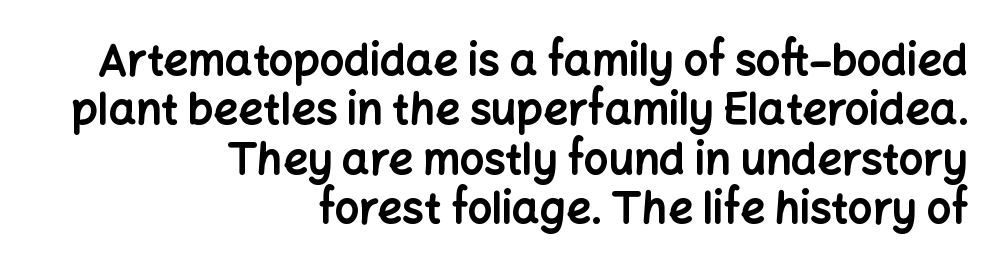
The lines are packed closely together with very little leading. The letters stand upright; this is a roman face. The string is rendered with underlining switched off. The passage shown is typed in a proportional face where columns would drift. Nothing unusual about the tracking: characters are spaced as the font intends.
